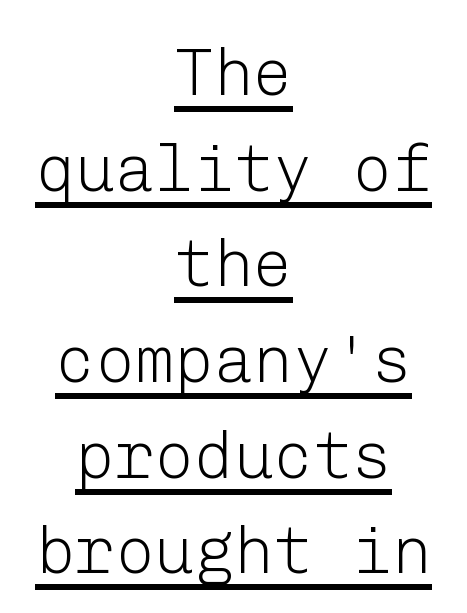
{"serif": "no", "italic": "no", "bold": "no", "weight": "light", "width": "normal", "stroke_contrast": "low", "x_height": "medium", "underline": "yes", "align": "center", "line_spacing": "normal", "line_spacing_ratio": 1.45, "letter_spacing": "normal", "letter_spacing_em": 0.0, "glyph_px": 66}
